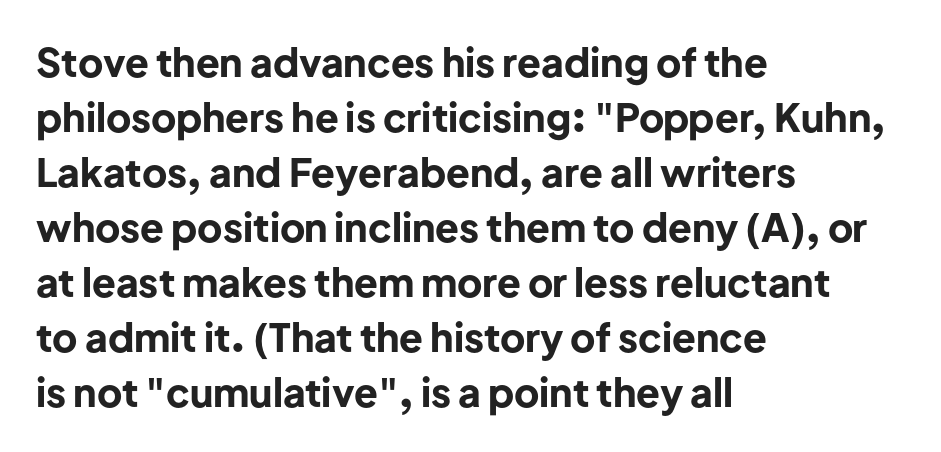
{"serif": "no", "italic": "no", "bold": "yes", "weight": "bold", "width": "normal", "stroke_contrast": "low", "x_height": "medium", "monospaced": "no", "underline": "no", "align": "left", "line_spacing": "normal", "line_spacing_ratio": 1.41, "letter_spacing": "normal", "letter_spacing_em": 0.0, "glyph_px": 39}
